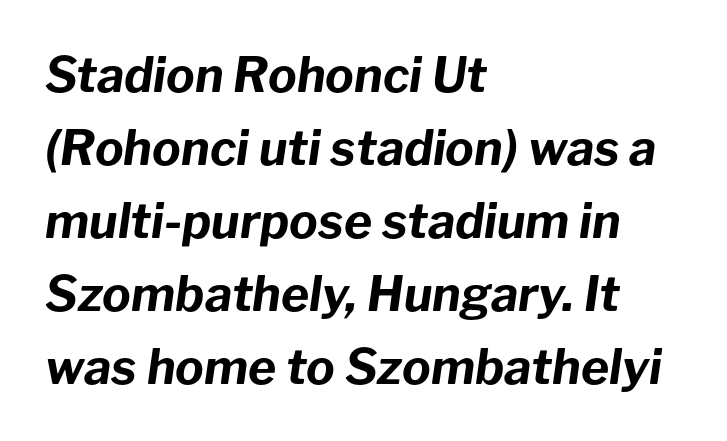
{"italic": "yes", "lean": "right", "slant_degrees": 8, "bold": "yes", "weight": "bold", "width": "normal", "stroke_contrast": "low", "x_height": "medium", "monospaced": "no", "underline": "no", "align": "left", "line_spacing": "normal", "line_spacing_ratio": 1.52, "letter_spacing": "normal", "letter_spacing_em": 0.0, "glyph_px": 48}
